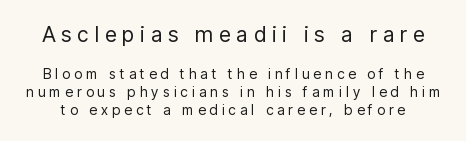
The block of text has a typical density, with ordinary space between rows. Words appear elongated and porous because spacing is wide. The baseline area is clear. Italic: no, the glyphs are upright roman.
